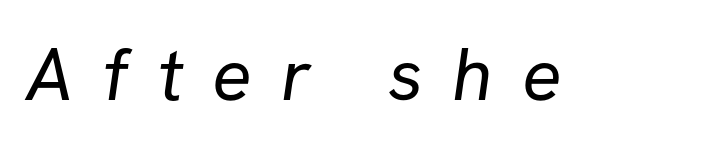
The image shows 74 px regular-weight sans-serif type; set unusually wide letter spacing (+0.39 em), not underlined; low stroke contrast and a medium x-height.
